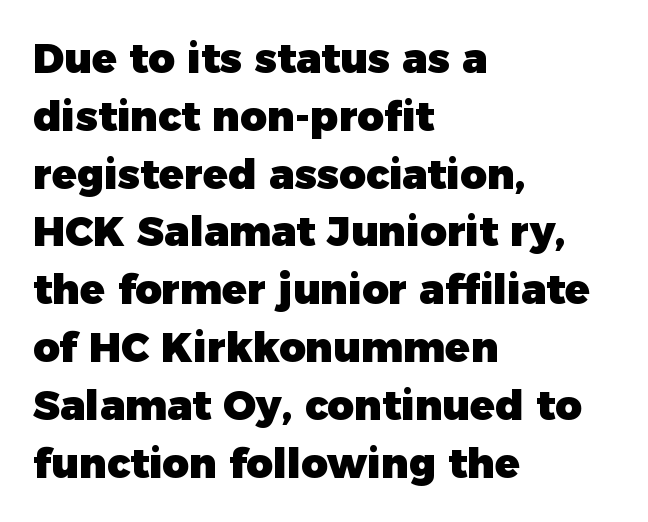
The image shows 41 px heavy sans-serif type, upright; set left-aligned, normal line spacing (1.41x), normal letter spacing, not underlined; low stroke contrast and a medium x-height.
